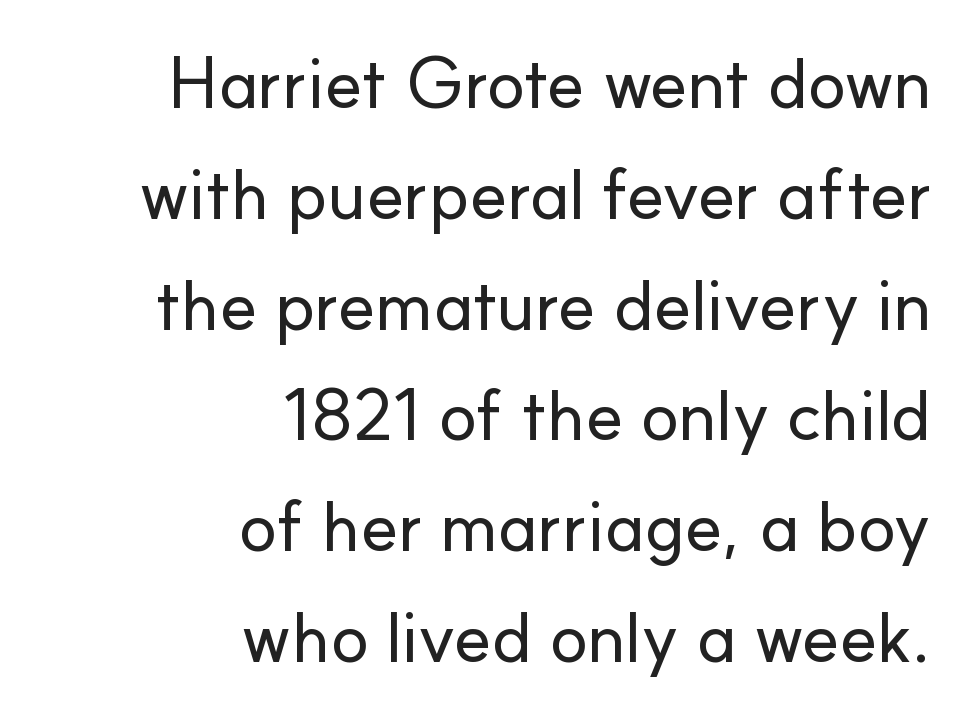
Q: Is the text italic (slanted)? A: No, it is upright.
Q: Is the typeface a serif or a sans-serif typeface? A: Sans-serif.
Q: Is the text underlined? A: No.
Q: How is the paragraph aligned? A: Right-aligned.
Q: Is the spacing between letters normal or unusually wide? A: Normal.
Q: Is the spacing between lines tight, normal or loose? A: Normal.
Q: Width (condensed, normal, or wide)? A: Normal.
Q: Stroke contrast? A: Low.
Q: x-height? A: Small.
Q: Monospaced? A: No.
